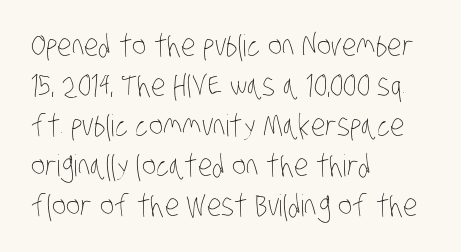
A quiet, ordinary-to-light weight characterises the typeface. A classic flush-left, rag-right setting is used for this passage. A typesetter would call this proportional, since set widths differ per character. Has an underline been added? It has not. Does extra space separate the letters? No, they use regular spacing. Is there much room between lines? A standard amount, neither cramped nor airy.
